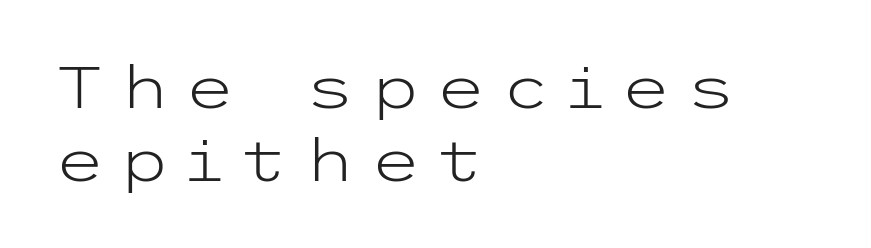
{"serif": "no", "italic": "no", "bold": "no", "weight": "light", "width": "wide", "stroke_contrast": "low", "x_height": "medium", "underline": "no", "align": "left", "line_spacing_ratio": 1.23, "letter_spacing": "wide", "letter_spacing_em": 0.23, "glyph_px": 59}
